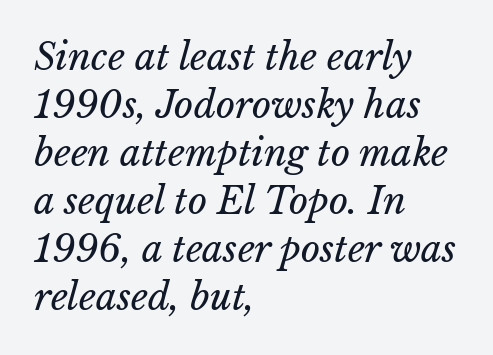
The face used here is rendered with its standard letterfit. Stem width sits at or under what a default text font uses. This block has exactly the height ordinary leading produces. These lines are rendered in a variable-pitch font. Descenders are the only things crossing below the line.
